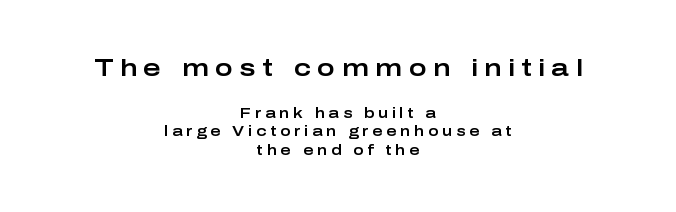
The strip under each line holds only bare page. Bigger letters appear in the top chunk; the bottom chunk is reduced. The paragraph has two soft edges and a firm central axis. Unlike italic type, these characters show no tilt at all.
